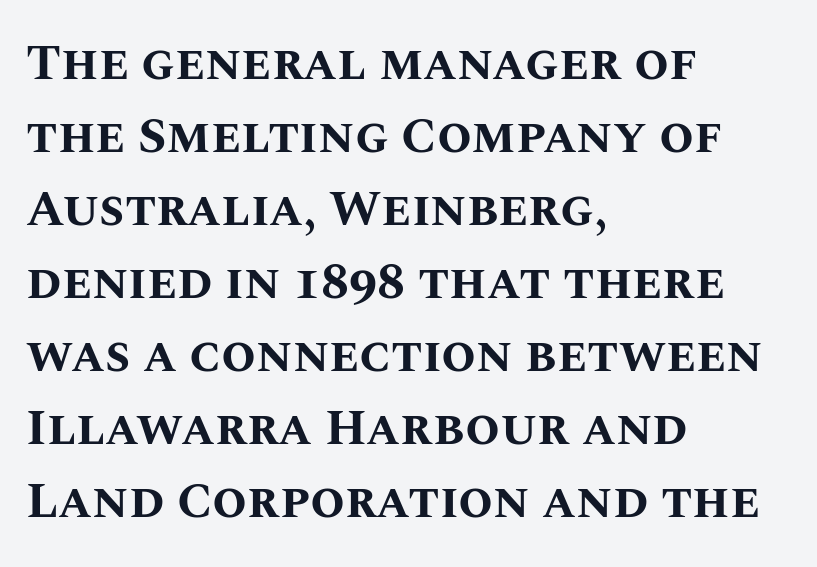
Q: Is the text bold? A: Yes.
Q: Is the text italic (slanted)? A: No, it is upright.
Q: Is the text underlined? A: No.
Q: How is the paragraph aligned? A: Left-aligned.
Q: Is the spacing between letters normal or unusually wide? A: Normal.
Q: Is the spacing between lines tight, normal or loose? A: Normal.
Q: Width (condensed, normal, or wide)? A: Normal.
Q: Stroke contrast? A: Medium.
Q: x-height? A: Large.
Q: Monospaced? A: No.
